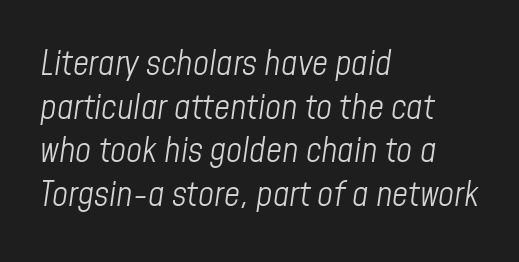
Q: Is the text bold? A: No.
Q: Is the text italic (slanted)? A: Yes, it leans right by about 8 degrees.
Q: Is the text underlined? A: No.
Q: How is the paragraph aligned? A: Left-aligned.
Q: Is the spacing between letters normal or unusually wide? A: Normal.
Q: Is the spacing between lines tight, normal or loose? A: Normal.
Q: Width (condensed, normal, or wide)? A: Condensed.
Q: Stroke contrast? A: Low.
Q: x-height? A: Medium.
Q: Monospaced? A: No.
